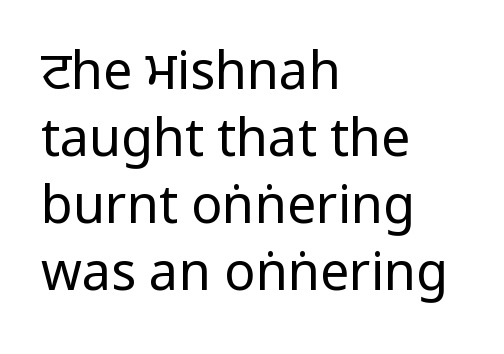
Q: Is the text bold? A: No.
Q: Is the text italic (slanted)? A: No, it is upright.
Q: Is the typeface a serif or a sans-serif typeface? A: Sans-serif.
Q: Is the text underlined? A: No.
Q: How is the paragraph aligned? A: Left-aligned.
Q: Is the spacing between letters normal or unusually wide? A: Normal.
Q: Is the spacing between lines tight, normal or loose? A: Normal.
Q: Width (condensed, normal, or wide)? A: Condensed.
Q: Stroke contrast? A: Low.
Q: x-height? A: Large.
Q: Monospaced? A: No.
